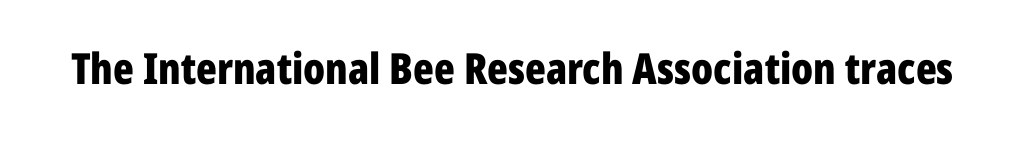
The strokes are fattened all the way to bold. Beneath every word, the page is bare. Between one letter and the next there's only the usual sliver of space. These lines are composed in type without serifs.
